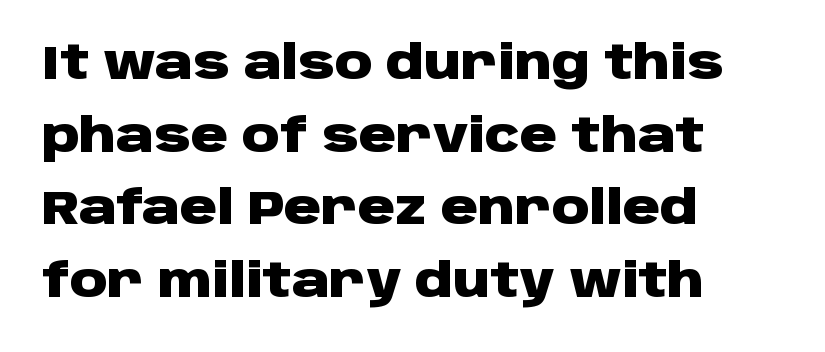
The strokes are fattened all the way to bold. Characters remain perfectly vertical along every line. The type family on display is of the sans-serif kind. A student would call this left alignment; a typographer would say flush left, rag right. Each letter keeps its own natural width here, so spacing adapts to shape. The string is rendered with underlining switched off.
